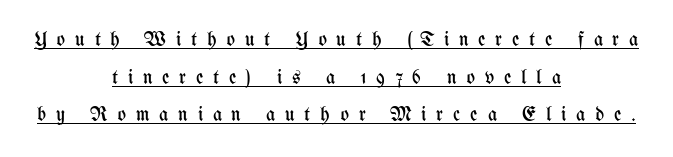
The image shows 20 px text type, upright; set centered, line spacing 1.88x, unusually wide letter spacing (+0.49 em), underlined.
